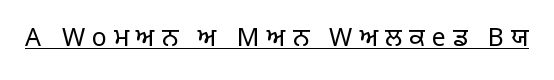
Q: Is the text bold? A: No.
Q: Is the text italic (slanted)? A: No, it is upright.
Q: Is the text underlined? A: Yes.
Q: Is the spacing between letters normal or unusually wide? A: Unusually wide.
